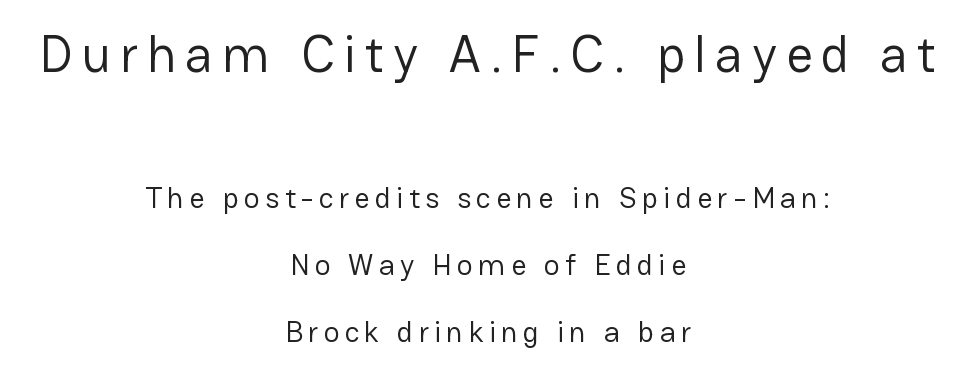
The image shows 52 px regular-weight sans-serif type, upright; set centered, loose line spacing (2.24x), not underlined; the first (top) block is 1.73x larger; low stroke contrast and a medium x-height.
